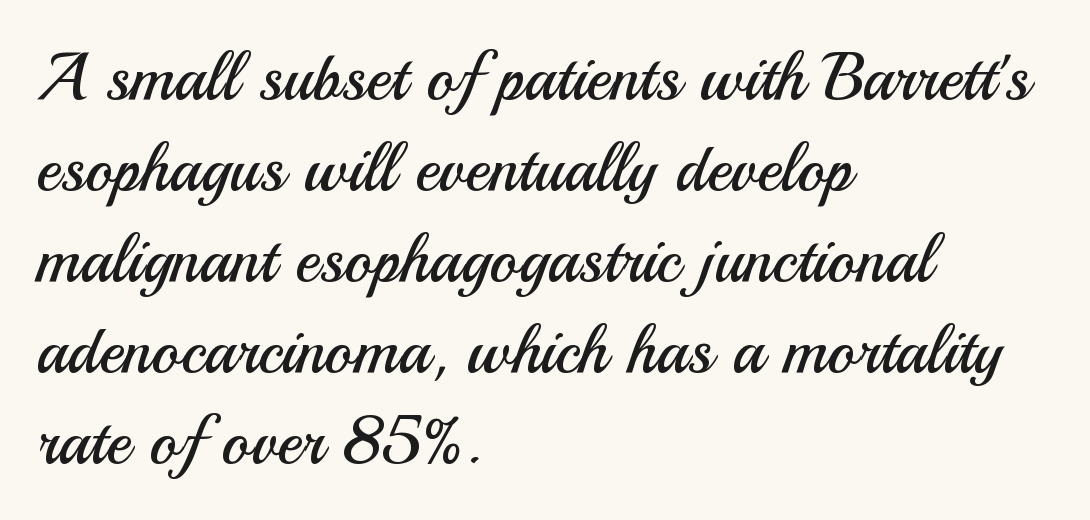
Each line starts at the same left margin while the right side varies. This sample keeps an unexceptional amount of space between lines. Stroke mass is kept to a normal reading level or below. The passage shown is not underscored anywhere. A sans-serif font was chosen for this passage.
